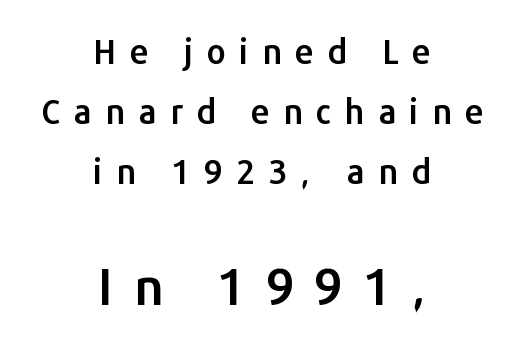
No italicization has been applied; the sample stays upright. Typeset on center — no edge is straight. Larger block? The one below; the one above is distinctly smaller. Decoration check: the copy has no underline. Note the varied advance widths — an 'i' is clearly narrower than an 'm'.
